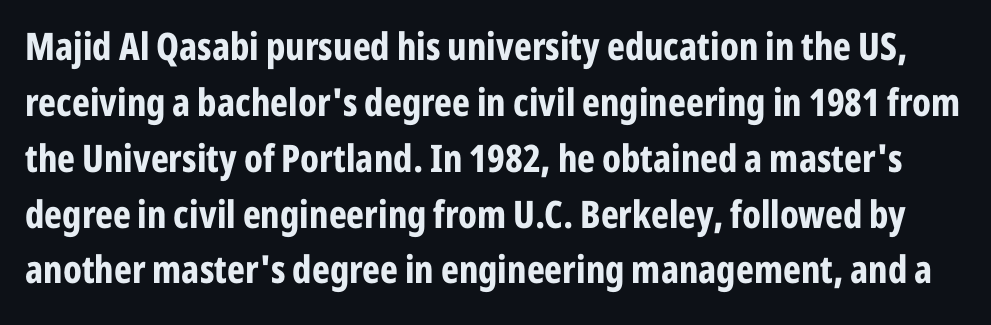
The image shows 38 px bold, condensed sans-serif type, upright; set normal line spacing (1.47x), normal letter spacing, not underlined; low stroke contrast and a medium x-height.
